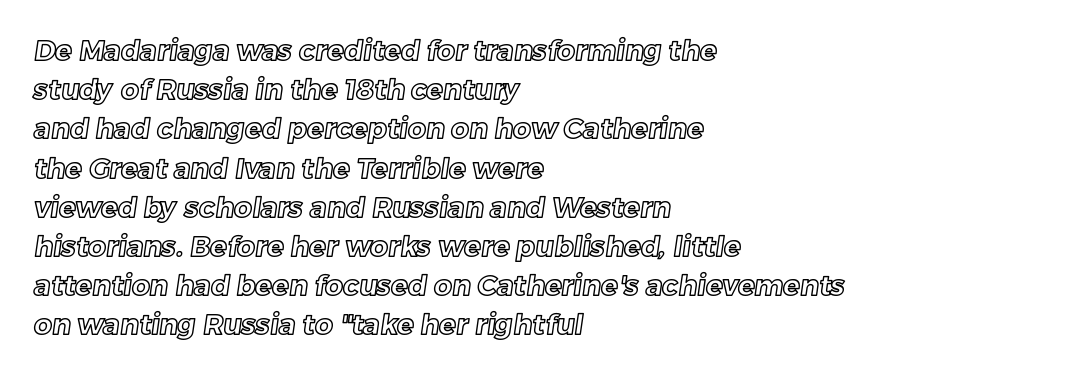
Q: Is the text underlined? A: No.
Q: How is the paragraph aligned? A: Left-aligned.
Q: Is the spacing between letters normal or unusually wide? A: Normal.
Q: Is the spacing between lines tight, normal or loose? A: Normal.
Q: Width (condensed, normal, or wide)? A: Normal.
Q: x-height? A: Medium.
Q: Monospaced? A: No.
